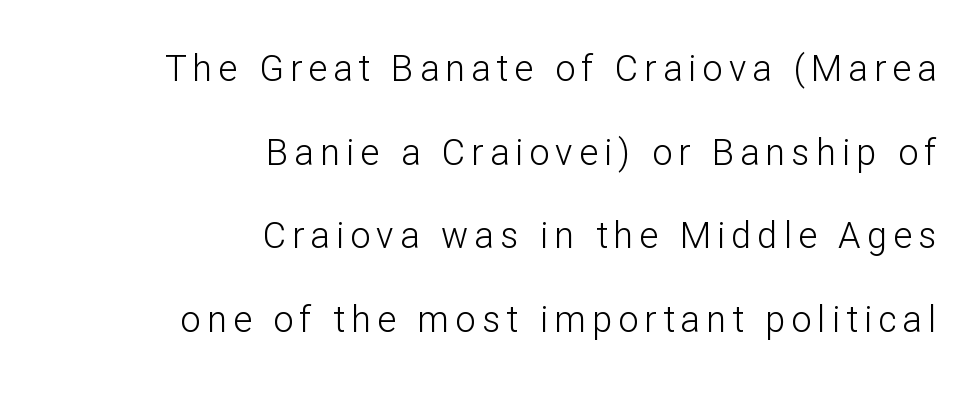
{"serif": "no", "italic": "no", "bold": "no", "weight": "light", "width": "normal", "stroke_contrast": "low", "x_height": "medium", "monospaced": "no", "underline": "no", "align": "right", "line_spacing": "loose", "line_spacing_ratio": 2.32, "glyph_px": 36}
